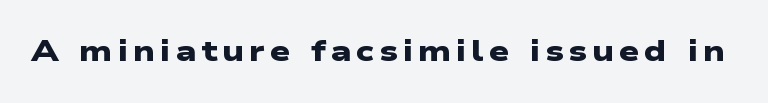
The image shows 29 px heavy, wide sans-serif type; set not underlined; low stroke contrast and a medium x-height.
